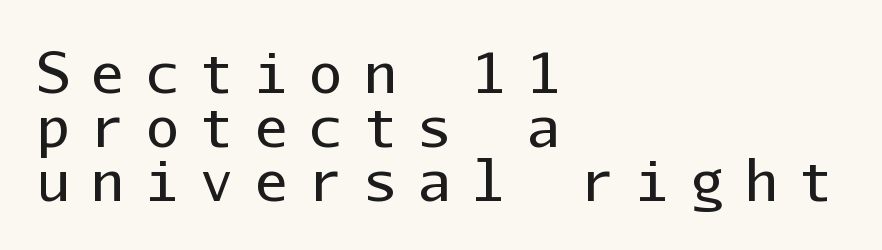
Is there any slant? The stems are plumb. Serifs: no, the terminals of the letterforms are clean. Spacing between characters has been opened up far beyond the box default. The passage shown is typed in a monospace face where columns stay perfectly aligned. The font sits on the lighter half of the weight spectrum, regular included. The specimen omits any rule beneath the text block's lines.
